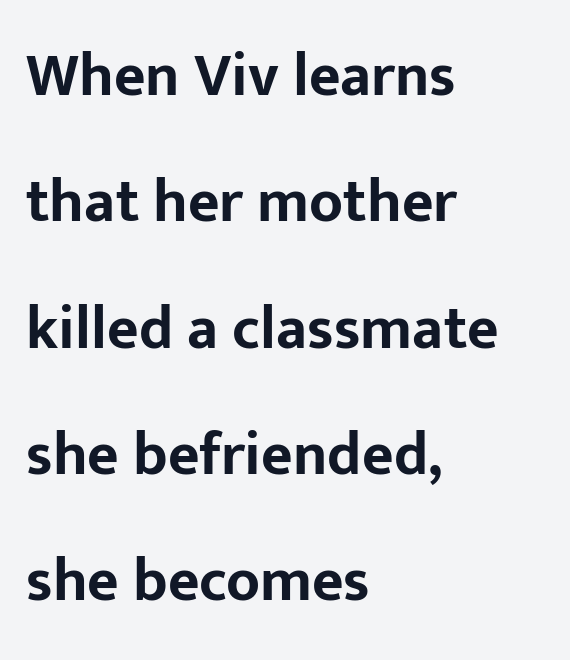
Students, this is bold: see how much ink each stroke carries. You can tell it's not italic because the verticals are truly vertical. The rendering anchors every line to the left-hand side. Look at the tracking — it's just the regular setting, nothing added. Spacing verdict: proportional, widths tailored to each character. To sum up the face: it is a sans, with no serifs.
